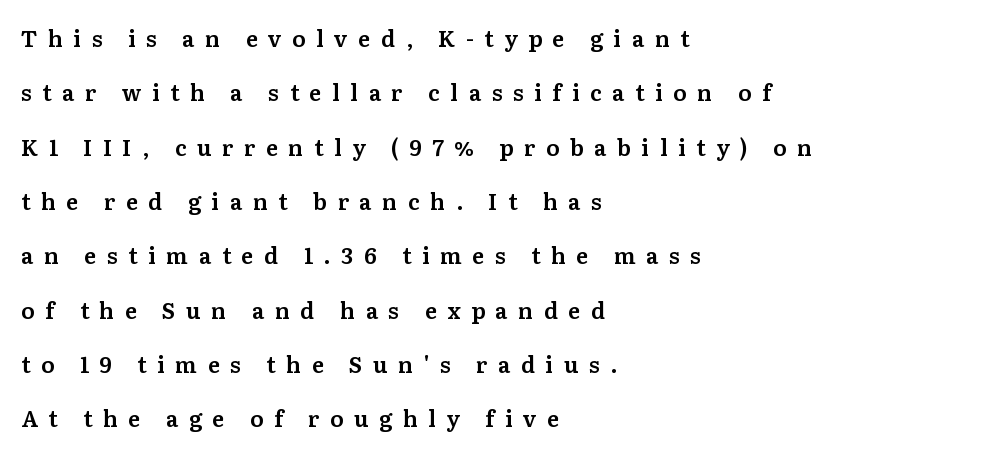
The image shows 22 px text type, upright; set left-aligned, loose line spacing (2.47x), unusually wide letter spacing (+0.48 em), not underlined.
